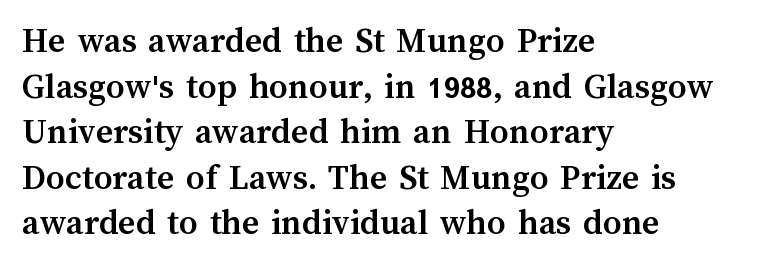
The image shows 37 px semibold type, upright; set left-aligned, line spacing 1.23x, normal letter spacing, not underlined; medium stroke contrast and a medium x-height.
